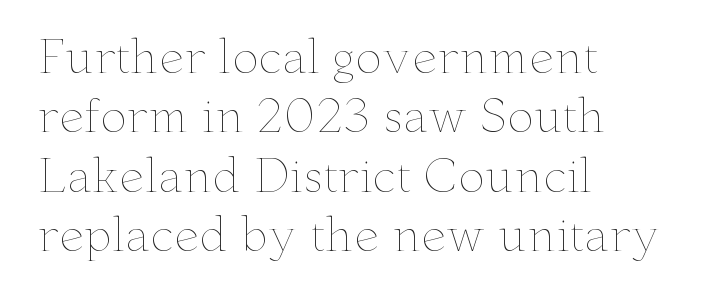
Q: Is the text bold? A: No.
Q: Is the text italic (slanted)? A: No, it is upright.
Q: Is the text underlined? A: No.
Q: How is the paragraph aligned? A: Left-aligned.
Q: Is the spacing between letters normal or unusually wide? A: Normal.
Q: Is the spacing between lines tight, normal or loose? A: Normal.
Q: Width (condensed, normal, or wide)? A: Wide.
Q: Stroke contrast? A: Low.
Q: x-height? A: Small.
Q: Monospaced? A: No.
